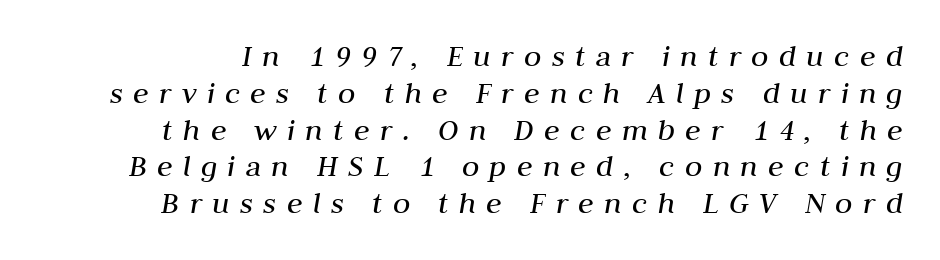
{"italic": "yes", "lean": "right", "slant_degrees": 10, "bold": "no", "weight": "regular", "width": "normal", "stroke_contrast": "medium", "x_height": "medium", "monospaced": "no", "underline": "no", "line_spacing": "tight", "line_spacing_ratio": 1.15, "letter_spacing": "wide", "letter_spacing_em": 0.32, "glyph_px": 32}
